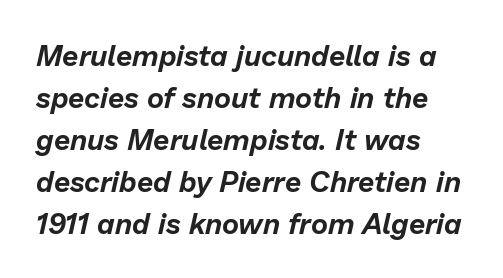
All the whitespace from short lines collects on the right. The type is set solid horizontally, with unmodified tracking. Is this a fixed-width face? No — the glyphs have proportional, varying widths. These lines sit exactly where default settings would place them. This rendering features lettering with no underline.
